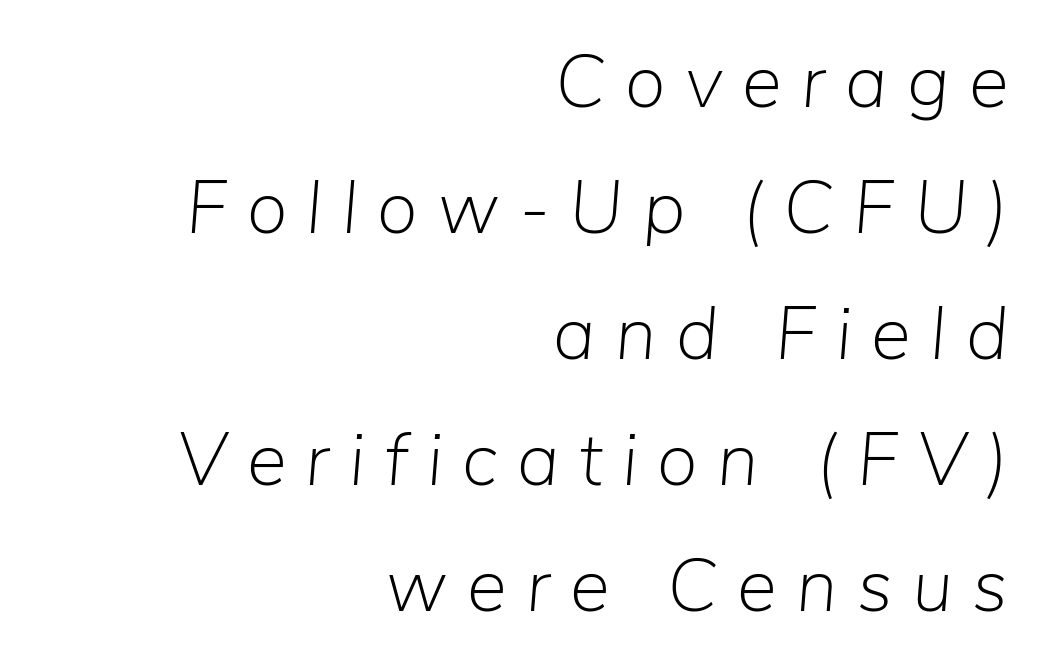
The image shows 75 px light type, italic (leaning right); set right-aligned, normal line spacing (1.68x), unusually wide letter spacing (+0.26 em), not underlined; low stroke contrast and a medium x-height.
